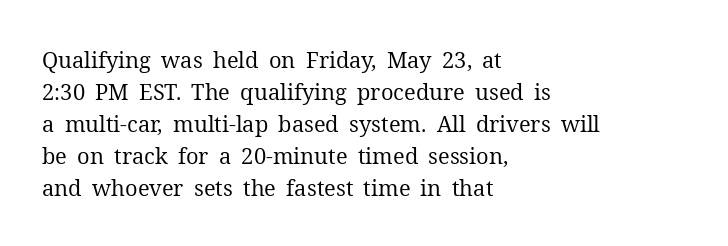
Q: Is the text bold? A: No.
Q: Is the text italic (slanted)? A: No, it is upright.
Q: Is the text underlined? A: No.
Q: How is the paragraph aligned? A: Left-aligned.
Q: Is the spacing between letters normal or unusually wide? A: Normal.
Q: Is the spacing between lines tight, normal or loose? A: Normal.
